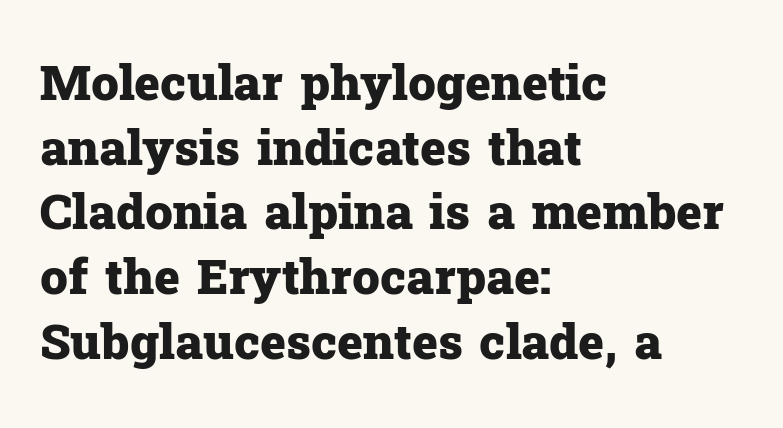
This rendering employs a face with finishing strokes, i.e., a serif. The rendering keeps characters at their native spacing. The type sits square on the baseline with zero lean. Unmarked baselines from the first word to the last. The space between consecutive lines is moderate. A typesetter would call this proportional, since set widths differ per character.
